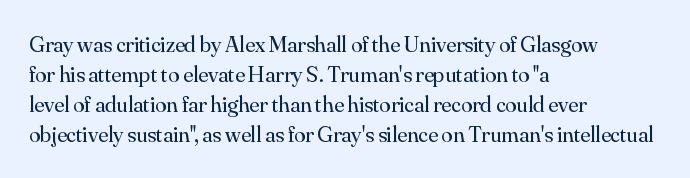
Q: Is the text bold? A: No.
Q: Is the text italic (slanted)? A: No, it is upright.
Q: Is the text underlined? A: No.
Q: How is the paragraph aligned? A: Left-aligned.
Q: Is the spacing between letters normal or unusually wide? A: Normal.
Q: Is the spacing between lines tight, normal or loose? A: Normal.
